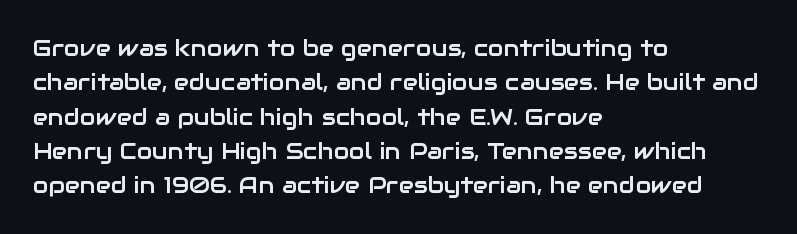
Q: Is the text italic (slanted)? A: No, it is upright.
Q: Is the text underlined? A: No.
Q: How is the paragraph aligned? A: Left-aligned.
Q: Is the spacing between letters normal or unusually wide? A: Normal.
Q: Is the spacing between lines tight, normal or loose? A: Normal.
